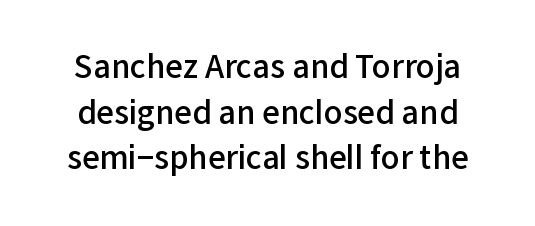
Q: Is the text bold? A: Semi-bold.
Q: Is the text italic (slanted)? A: No, it is upright.
Q: Is the typeface a serif or a sans-serif typeface? A: Sans-serif.
Q: Is the text underlined? A: No.
Q: Is the spacing between letters normal or unusually wide? A: Normal.
Q: Is the spacing between lines tight, normal or loose? A: Normal.
Q: Width (condensed, normal, or wide)? A: Normal.
Q: Stroke contrast? A: Low.
Q: x-height? A: Medium.
Q: Monospaced? A: No.
